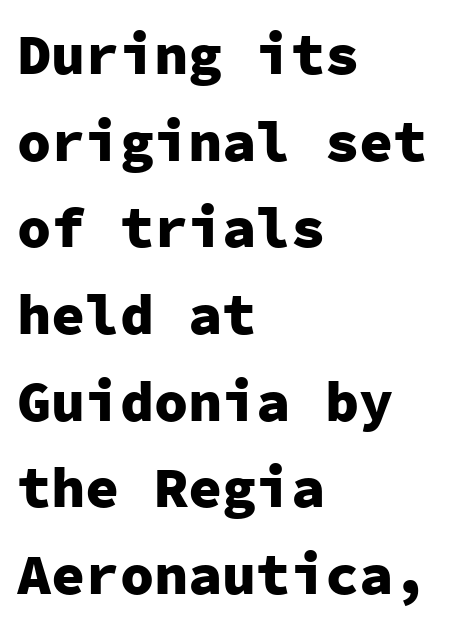
{"serif": "no", "italic": "no", "bold": "yes", "weight": "heavy", "width": "normal", "stroke_contrast": "low", "x_height": "medium", "monospaced": "yes", "underline": "no", "align": "left", "line_spacing": "normal", "line_spacing_ratio": 1.52, "letter_spacing": "normal", "letter_spacing_em": 0.0, "glyph_px": 57}
